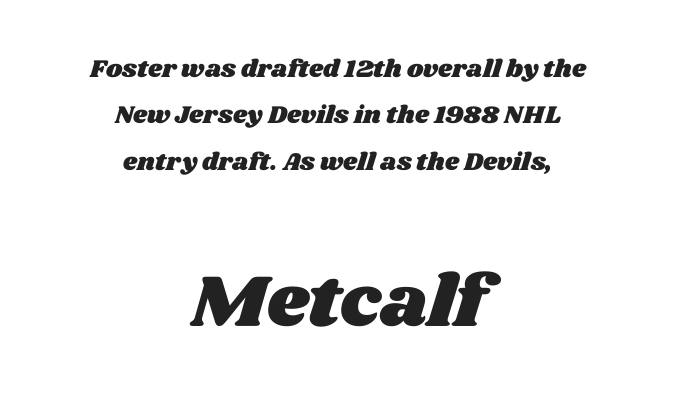
The rag falls on both sides of this text block equally. A student would notice the bottom passage is typeset larger than what precedes it. The letters advance in unequal steps, a hallmark of proportional type. The rendering keeps characters at their native spacing.
